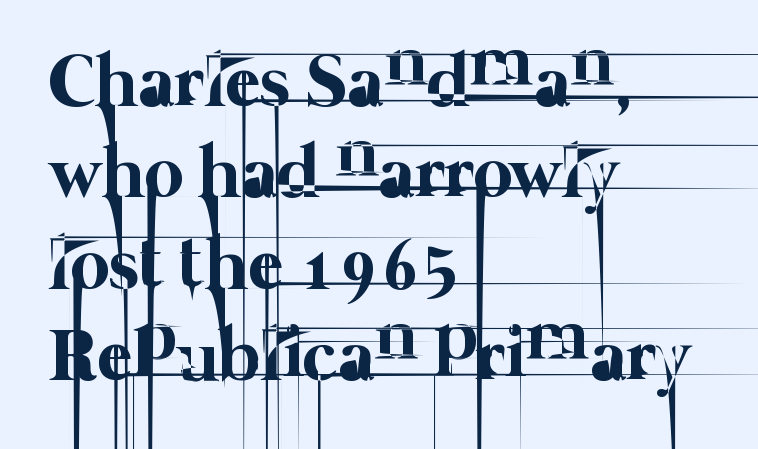
{"bold": "no", "weight": "thin", "width": "normal", "stroke_contrast": "low", "x_height": "medium", "monospaced": "no", "underline": "no", "align": "left", "line_spacing_ratio": 1.22, "letter_spacing": "normal", "letter_spacing_em": 0.0, "glyph_px": 75}
